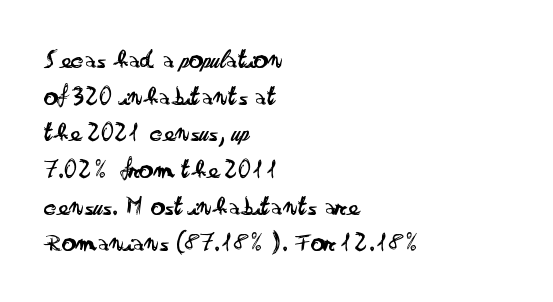
The specimen reads as upright at a glance. Visually the block forms a straight wall on the left and a jagged coastline on the right. Nothing sits at the stroke ends, so this counts as sans-serif. Check under the words: just untouched page.
